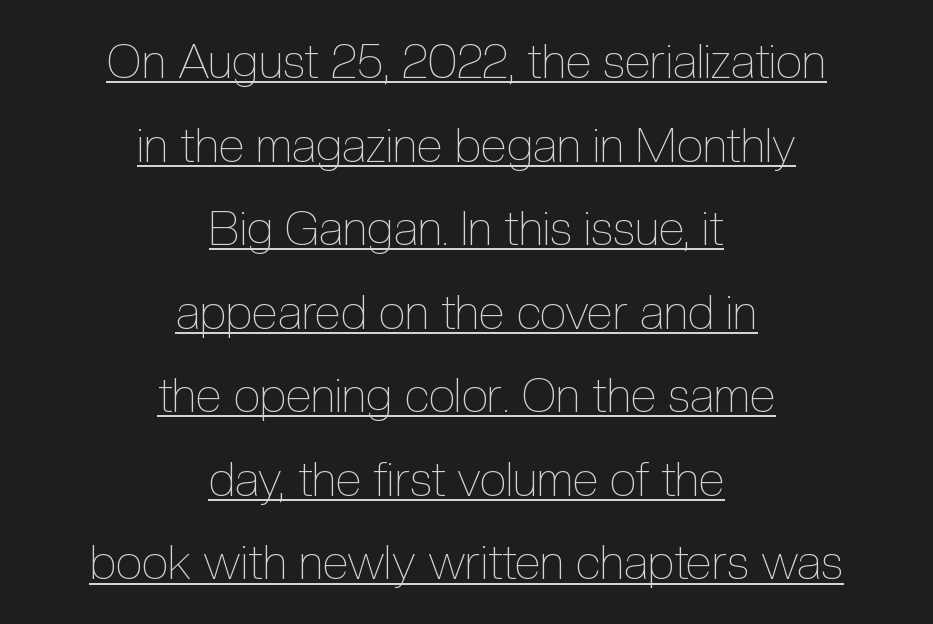
Q: Is the text bold? A: No.
Q: Is the text italic (slanted)? A: No, it is upright.
Q: Is the text underlined? A: Yes.
Q: How is the paragraph aligned? A: Centered.
Q: Is the spacing between letters normal or unusually wide? A: Normal.
Q: Width (condensed, normal, or wide)? A: Condensed.
Q: x-height? A: Medium.
Q: Monospaced? A: No.
